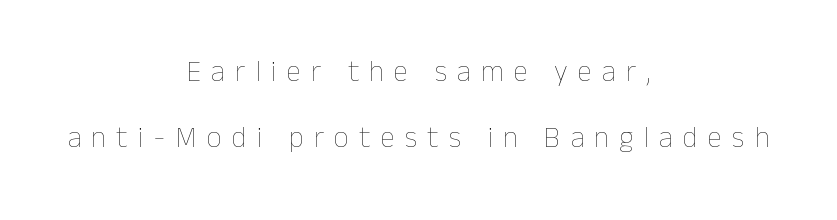
The line-height multiplier appears high, well above default. The letterforms stand isolated, each surrounded by extra space. Weight: in the light-to-regular range. No word sits above an underline. You could not count columns in this text — the font is proportionally spaced.
